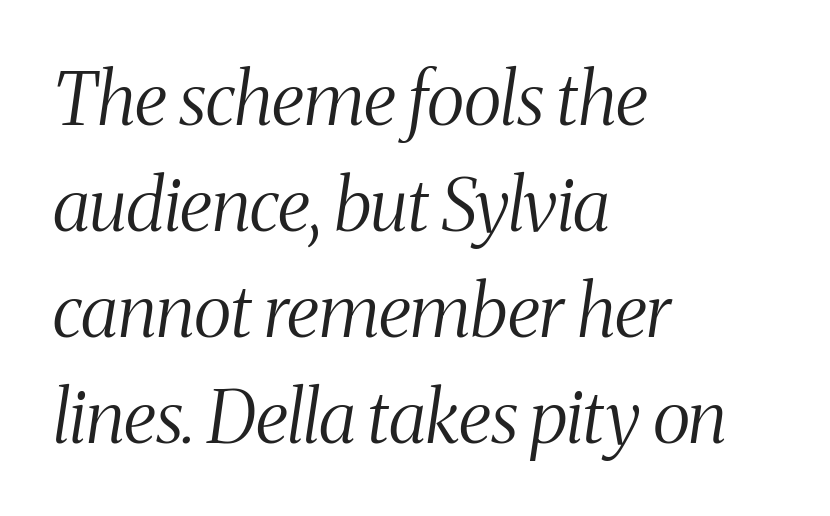
Q: Is the text bold? A: No.
Q: Is the text italic (slanted)? A: Yes, it leans right by about 8 degrees.
Q: Is the typeface a serif or a sans-serif typeface? A: Serif.
Q: Is the text underlined? A: No.
Q: How is the paragraph aligned? A: Left-aligned.
Q: Is the spacing between letters normal or unusually wide? A: Normal.
Q: Is the spacing between lines tight, normal or loose? A: Normal.
Q: Width (condensed, normal, or wide)? A: Condensed.
Q: Stroke contrast? A: Medium.
Q: x-height? A: Medium.
Q: Monospaced? A: No.
